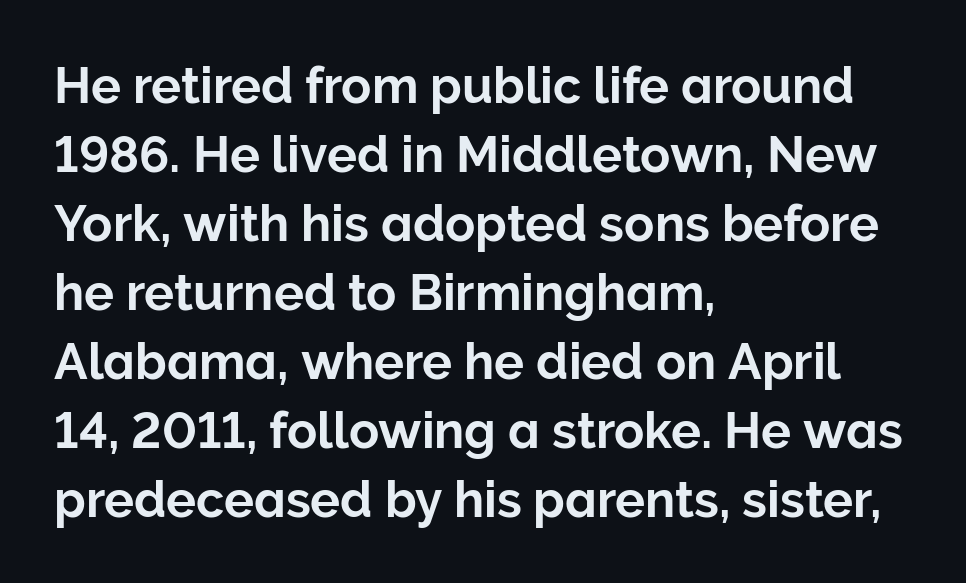
Q: Is the text italic (slanted)? A: No, it is upright.
Q: Is the typeface a serif or a sans-serif typeface? A: Sans-serif.
Q: Is the text underlined? A: No.
Q: How is the paragraph aligned? A: Left-aligned.
Q: Is the spacing between letters normal or unusually wide? A: Normal.
Q: Is the spacing between lines tight, normal or loose? A: Normal.
Q: Width (condensed, normal, or wide)? A: Normal.
Q: Stroke contrast? A: Low.
Q: x-height? A: Medium.
Q: Monospaced? A: No.
